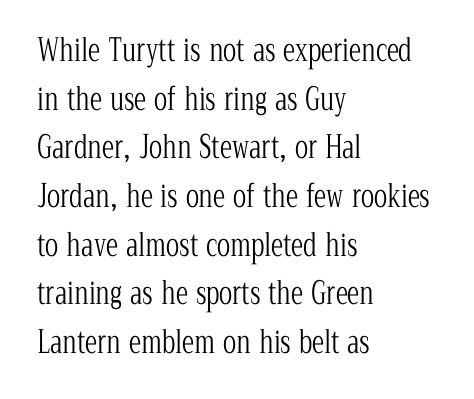
The image shows 31 px light, condensed serif type, upright; set left-aligned, normal line spacing (1.57x), normal letter spacing, not underlined; low stroke contrast and a medium x-height.
